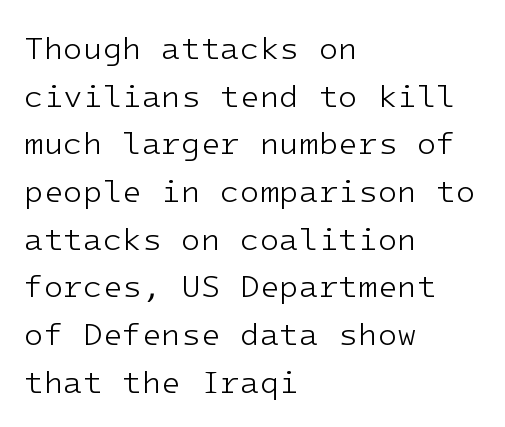
The letters stand straight up with perfectly vertical stems. All the whitespace from short lines collects on the right. Clear beneath every line of the passage. Serif or sans? Sans — the stroke terminals are bare. Unbolded letterforms with no extra heft.
